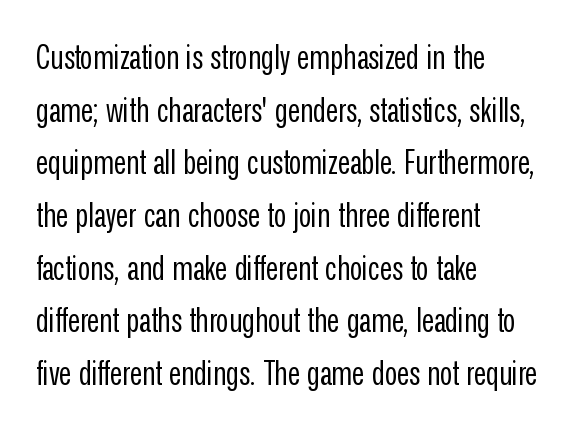
Note: no serifs on the glyphs. Beneath every word, the page is bare. No italicization has been applied; the sample stays upright. Vertical stems look standard width or narrower in stroke.
